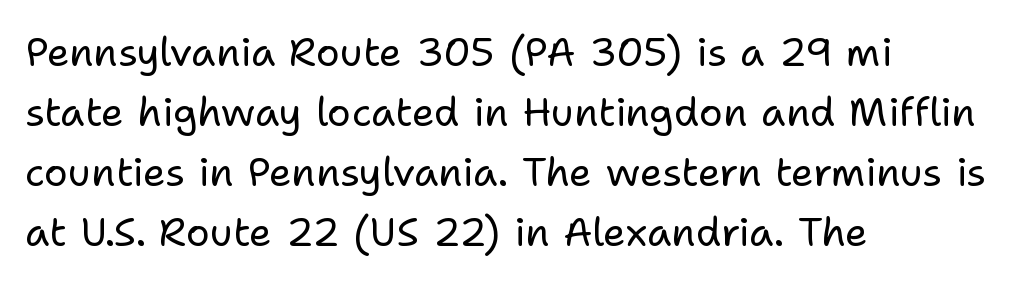
Q: Is the text bold? A: No.
Q: Is the text italic (slanted)? A: No, it is upright.
Q: Is the typeface a serif or a sans-serif typeface? A: Sans-serif.
Q: Is the text underlined? A: No.
Q: How is the paragraph aligned? A: Left-aligned.
Q: Is the spacing between letters normal or unusually wide? A: Normal.
Q: Is the spacing between lines tight, normal or loose? A: Normal.
Q: Width (condensed, normal, or wide)? A: Normal.
Q: Stroke contrast? A: Low.
Q: x-height? A: Medium.
Q: Monospaced? A: No.
